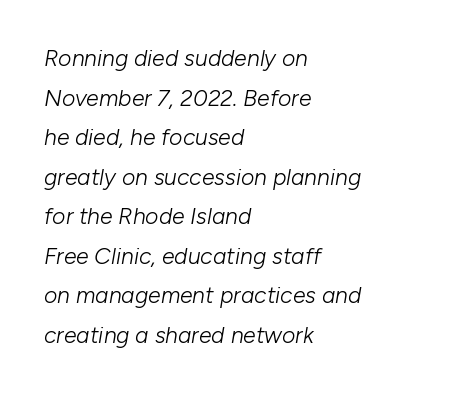
The image shows 23 px text type, italic (leaning right); set left-aligned, line spacing 1.72x, normal letter spacing, not underlined.
